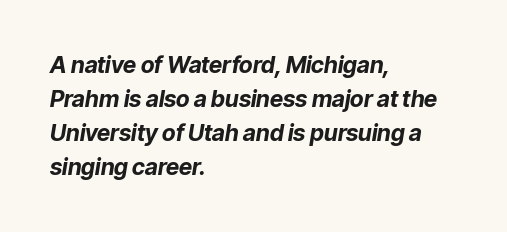
Q: Is the text bold? A: Yes.
Q: Is the text italic (slanted)? A: Yes, it leans right by about 9 degrees.
Q: Is the text underlined? A: No.
Q: How is the paragraph aligned? A: Left-aligned.
Q: Is the spacing between letters normal or unusually wide? A: Normal.
Q: Is the spacing between lines tight, normal or loose? A: Normal.
